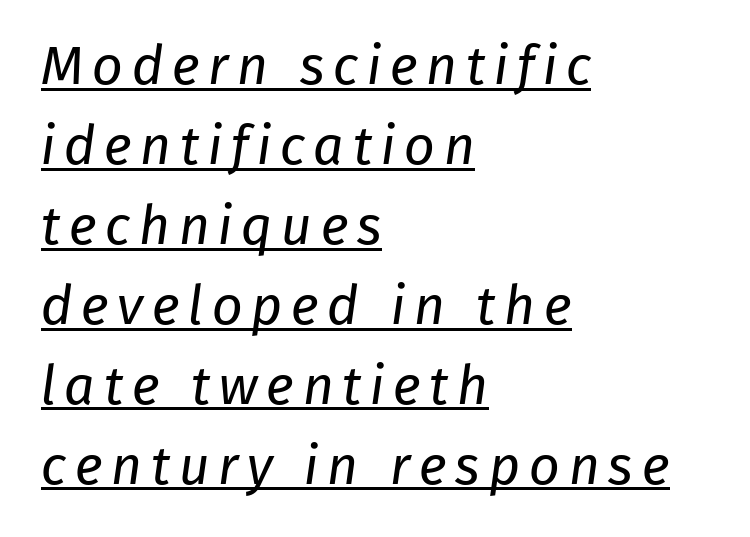
Q: Is the text bold? A: No.
Q: Is the typeface a serif or a sans-serif typeface? A: Sans-serif.
Q: Is the text underlined? A: Yes.
Q: How is the paragraph aligned? A: Left-aligned.
Q: Is the spacing between lines tight, normal or loose? A: Normal.
Q: Width (condensed, normal, or wide)? A: Normal.
Q: Stroke contrast? A: Low.
Q: x-height? A: Medium.
Q: Monospaced? A: No.
